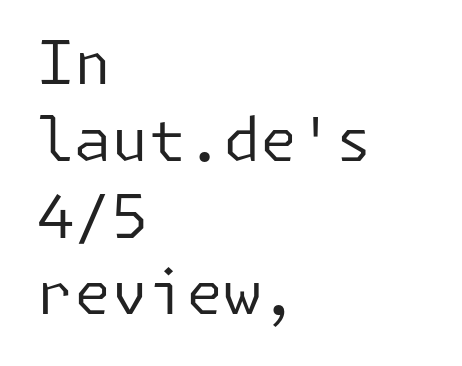
The image shows 60 px regular-weight sans-serif type, upright; set left-aligned, normal line spacing (1.28x), normal letter spacing, not underlined; low stroke contrast and a medium x-height.
